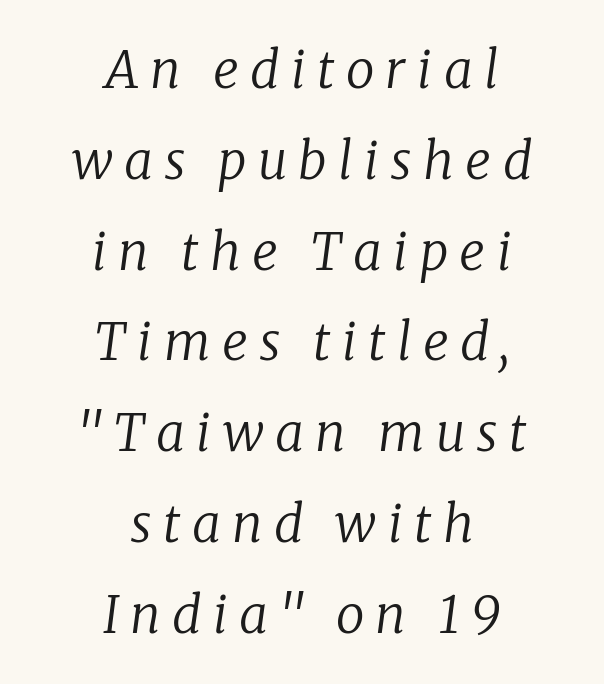
Letterform terminals end in serifs throughout the passage. Looking at the ascenders, they clearly lean. The passage shown is not underscored anywhere. This rendering uses center alignment, leaving both contours irregular but symmetric. The line texture is sparse and dotted thanks to wide tracking.
